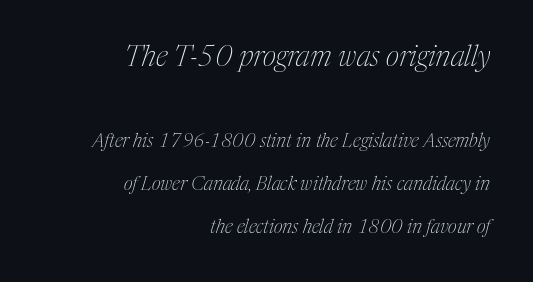
Is this a fixed-width face? No — the glyphs have proportional, varying widths. The characters are drawn with everyday or finer stroke widths. The setting favours the right margin, as signatures and pull-quotes sometimes do. The upper block of text is set noticeably larger than the block beneath it. Examine the stroke ends and you'll spot serifs. Slant detected: the letters are inclined.
